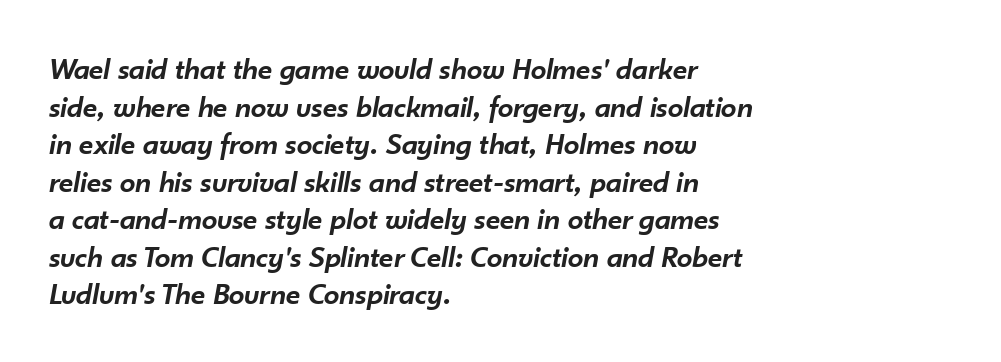
Q: Is the text bold? A: Semi-bold.
Q: Is the text italic (slanted)? A: Yes, it leans right by about 10 degrees.
Q: Is the text underlined? A: No.
Q: How is the paragraph aligned? A: Left-aligned.
Q: Is the spacing between letters normal or unusually wide? A: Normal.
Q: Width (condensed, normal, or wide)? A: Normal.
Q: Stroke contrast? A: Low.
Q: x-height? A: Small.
Q: Monospaced? A: No.
